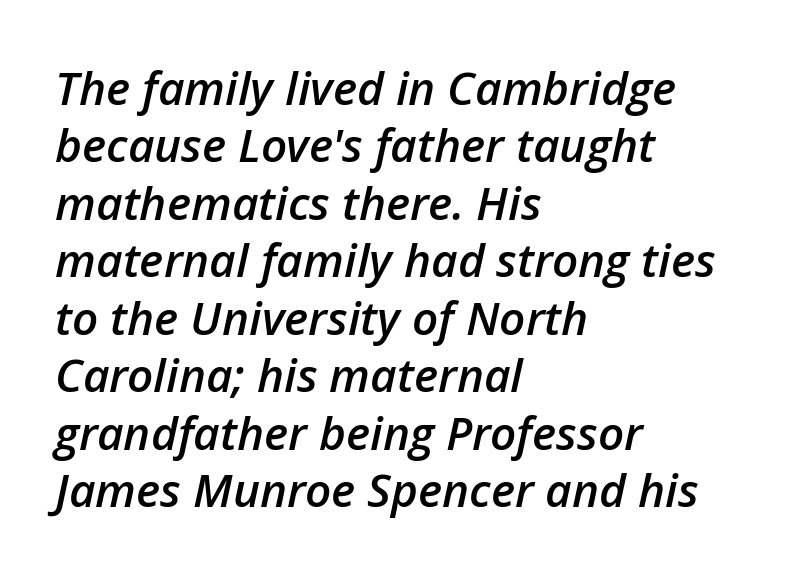
The image shows 46 px semibold type, italic (leaning right); set left-aligned, normal line spacing (1.25x), normal letter spacing, not underlined; low stroke contrast and a medium x-height.
